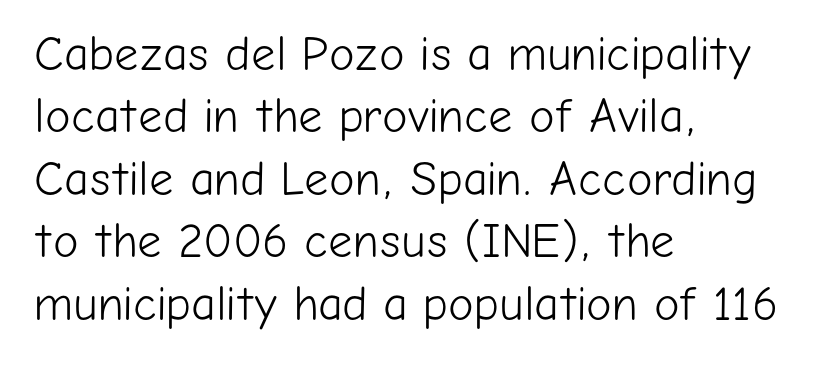
Nothing unusual about the tracking: characters are spaced as the font intends. Note: no serifs on the glyphs. The lines sit at an ordinary, default distance from one another. In CSS terms this would be text-align: left. The face used here is proportionally spaced, like ordinary book or web type.
